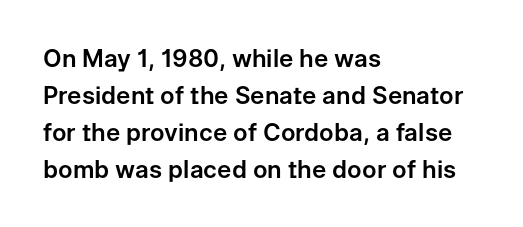
{"italic": "no", "underline": "no", "align": "left", "line_spacing": "normal", "line_spacing_ratio": 1.54, "letter_spacing": "normal", "letter_spacing_em": 0.0, "glyph_px": 24}
